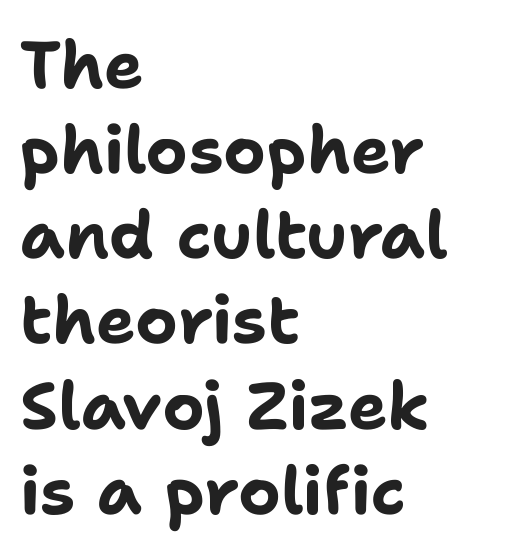
{"serif": "no", "italic": "no", "bold": "yes", "weight": "bold", "width": "normal", "stroke_contrast": "low", "x_height": "medium", "monospaced": "no", "underline": "no", "align": "left", "line_spacing": "normal", "line_spacing_ratio": 1.29, "letter_spacing": "normal", "letter_spacing_em": 0.0, "glyph_px": 66}
